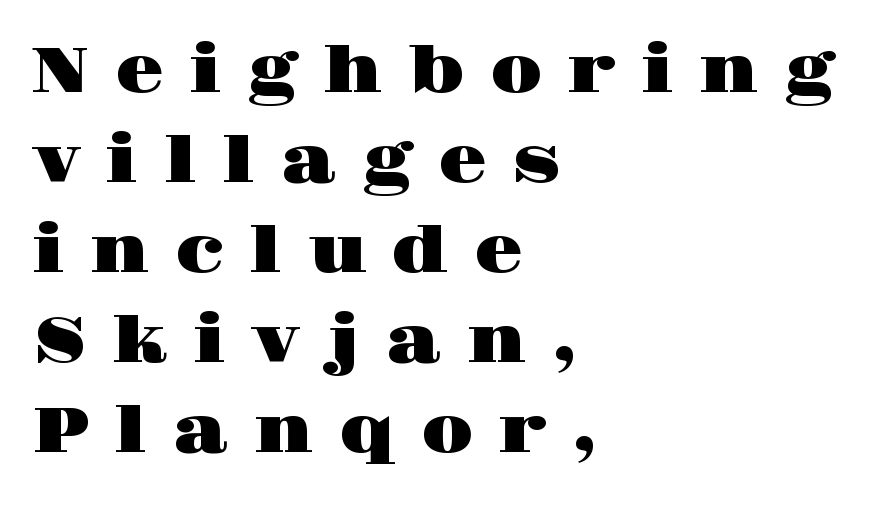
{"serif": "yes", "italic": "no", "width": "wide", "stroke_contrast": "high", "x_height": "large", "monospaced": "no", "underline": "no", "align": "left", "line_spacing": "normal", "line_spacing_ratio": 1.43, "letter_spacing": "wide", "letter_spacing_em": 0.4, "glyph_px": 63}
